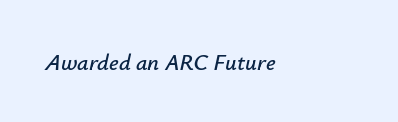
The image shows 23 px text type, italic (leaning right); set left-aligned, normal letter spacing, not underlined.
